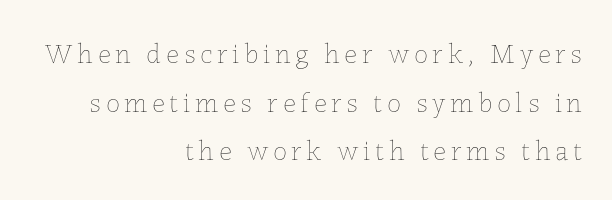
The specimen omits any rule beneath the text block's lines. The face used here is proportionally spaced, like ordinary book or web type. The face looks like a standard text weight, possibly lighter. This is roman type, the default non-slanted kind.
